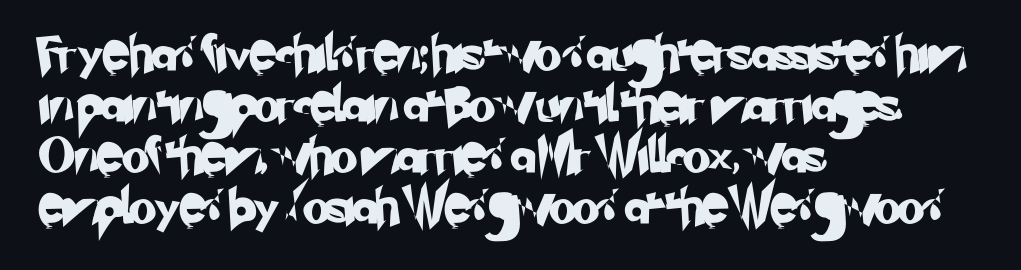
This rendering employs a face without finishing strokes, i.e., a sans-serif. Descender tails drop into unmarked territory. Visually the block forms a straight wall on the left and a jagged coastline on the right. What stands out about the letter spacing? Nothing — it is the standard amount.
